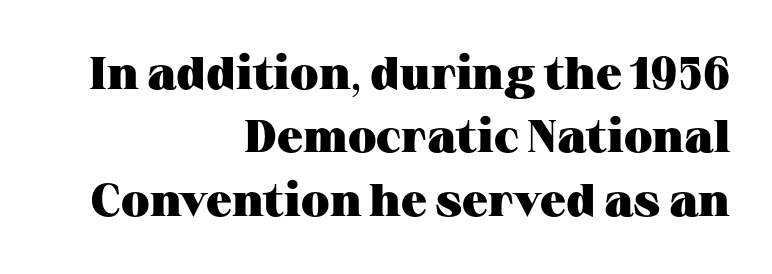
Q: Is the text bold? A: Yes.
Q: Is the text italic (slanted)? A: No, it is upright.
Q: Is the typeface a serif or a sans-serif typeface? A: Serif.
Q: Is the text underlined? A: No.
Q: How is the paragraph aligned? A: Right-aligned.
Q: Is the spacing between letters normal or unusually wide? A: Normal.
Q: Is the spacing between lines tight, normal or loose? A: Normal.
Q: Width (condensed, normal, or wide)? A: Wide.
Q: Stroke contrast? A: Medium.
Q: x-height? A: Medium.
Q: Monospaced? A: No.
